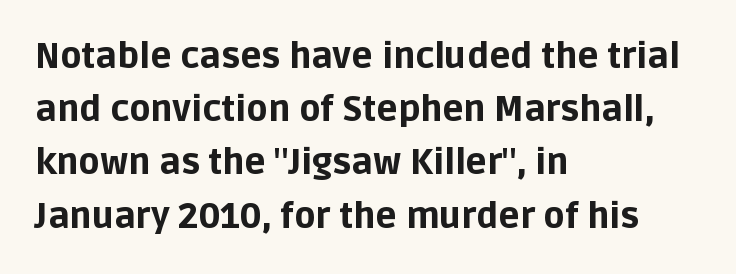
Q: Is the text bold? A: Yes.
Q: Is the text italic (slanted)? A: No, it is upright.
Q: Is the typeface a serif or a sans-serif typeface? A: Sans-serif.
Q: Is the text underlined? A: No.
Q: How is the paragraph aligned? A: Left-aligned.
Q: Is the spacing between letters normal or unusually wide? A: Normal.
Q: Is the spacing between lines tight, normal or loose? A: Normal.
Q: Width (condensed, normal, or wide)? A: Normal.
Q: Stroke contrast? A: Low.
Q: x-height? A: Large.
Q: Monospaced? A: No.
